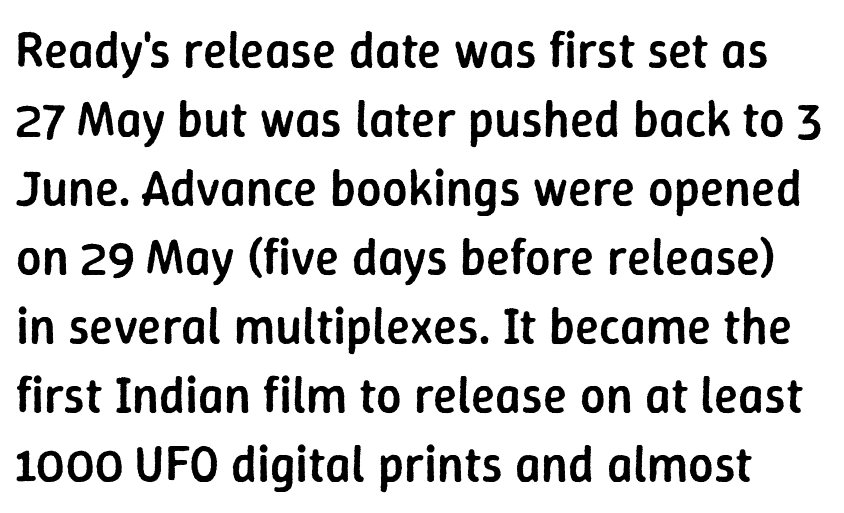
Here the designer chose a conventional face with non-uniform glyph widths. The vertical gap from one line to the next is medium. The characters display no serif detailing; their extremities are plain. Do the letters lean? They stand straight. As a designer I'd log this as weight 600, semibold. Tracking here is standard; glyphs follow each other at the usual distance.
